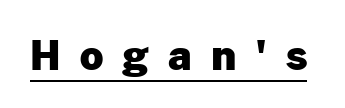
The image shows 41 px heavy sans-serif type, upright; set unusually wide letter spacing (+0.47 em), underlined; low stroke contrast and a medium x-height.
